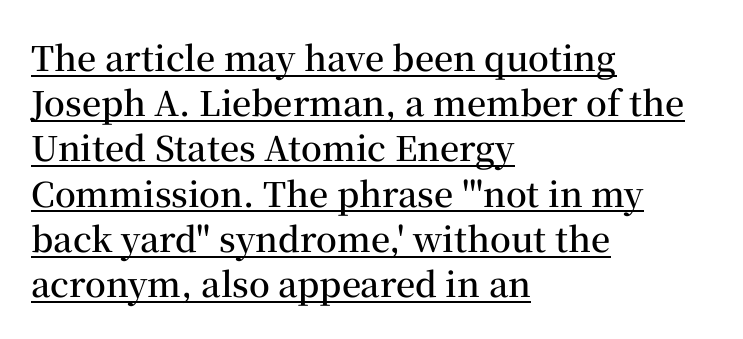
{"serif": "yes", "italic": "no", "bold": "semi", "weight": "semibold", "width": "normal", "stroke_contrast": "medium", "x_height": "medium", "monospaced": "no", "underline": "yes", "align": "left", "line_spacing": "normal", "line_spacing_ratio": 1.33, "letter_spacing": "normal", "letter_spacing_em": 0.0, "glyph_px": 34}
